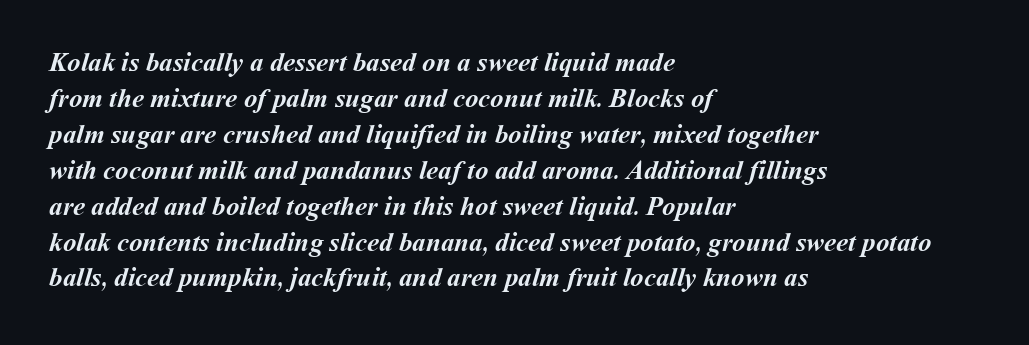
Q: Is the text bold? A: Yes.
Q: Is the text underlined? A: No.
Q: How is the paragraph aligned? A: Left-aligned.
Q: Is the spacing between letters normal or unusually wide? A: Normal.
Q: Is the spacing between lines tight, normal or loose? A: Normal.
